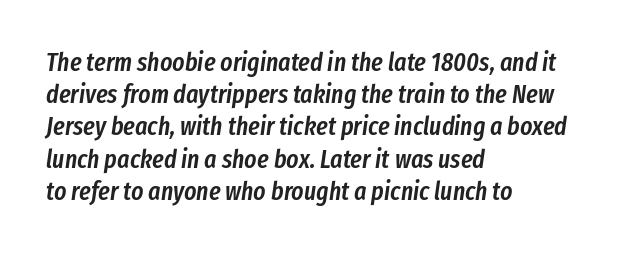
Q: Is the text bold? A: Semi-bold.
Q: Is the text italic (slanted)? A: Yes, it leans right by about 8 degrees.
Q: Is the text underlined? A: No.
Q: How is the paragraph aligned? A: Left-aligned.
Q: Is the spacing between letters normal or unusually wide? A: Normal.
